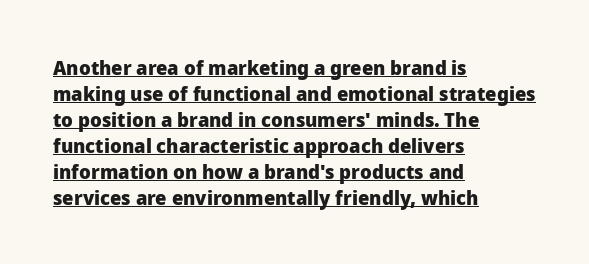
Horizontally, the lines are justified to the leading edge only. The type sits square on the baseline with zero lean. Caption: lettering with a line underneath. If you measured baseline to baseline, you'd find a middling distance.
